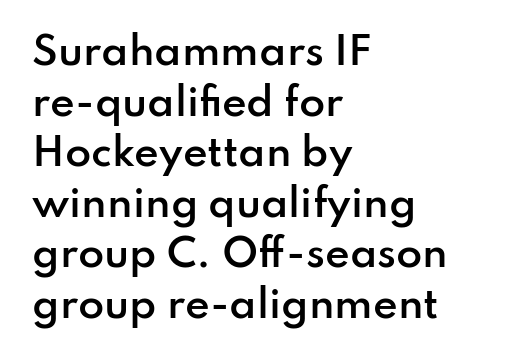
Q: Is the text bold? A: Semi-bold.
Q: Is the text italic (slanted)? A: No, it is upright.
Q: Is the typeface a serif or a sans-serif typeface? A: Sans-serif.
Q: Is the text underlined? A: No.
Q: How is the paragraph aligned? A: Left-aligned.
Q: Is the spacing between letters normal or unusually wide? A: Normal.
Q: Is the spacing between lines tight, normal or loose? A: Normal.
Q: Width (condensed, normal, or wide)? A: Normal.
Q: Stroke contrast? A: Low.
Q: x-height? A: Small.
Q: Monospaced? A: No.
